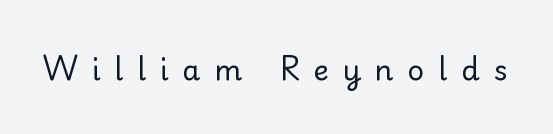
The image shows 29 px regular-weight serif type, upright; set unusually wide letter spacing (+0.48 em), not underlined; low stroke contrast and a small x-height.
